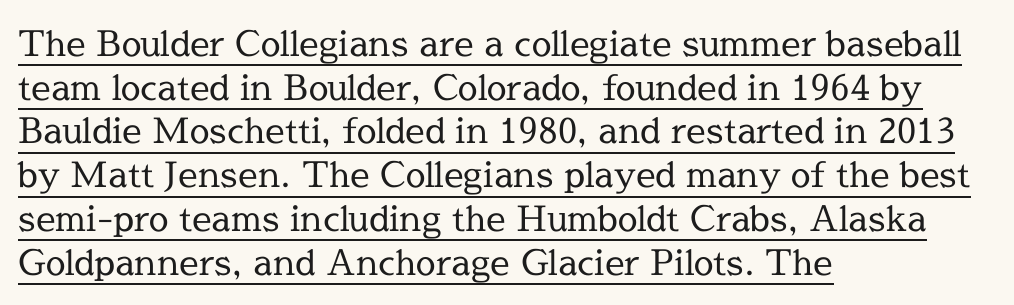
The image shows 35 px regular-weight serif type, upright; set left-aligned, normal line spacing (1.25x), normal letter spacing, underlined; a medium x-height.
